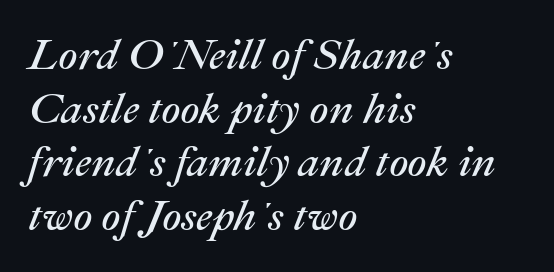
The image shows 43 px regular-weight type, italic (leaning right); set left-aligned, normal line spacing (1.25x), normal letter spacing, not underlined; medium stroke contrast and a medium x-height.
